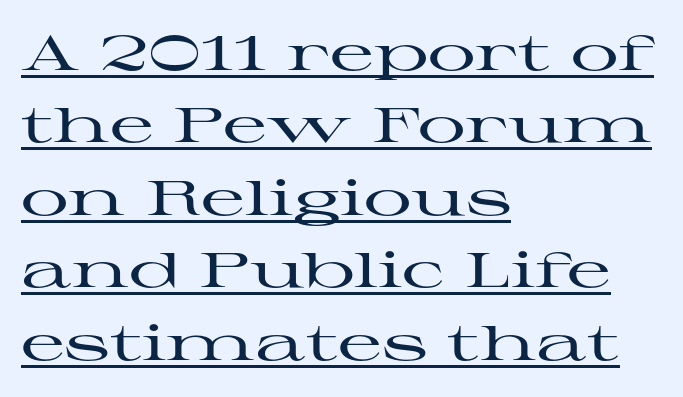
The image shows 48 px wide serif type, upright; set left-aligned, normal line spacing (1.51x), normal letter spacing, underlined; high stroke contrast and a medium x-height.
